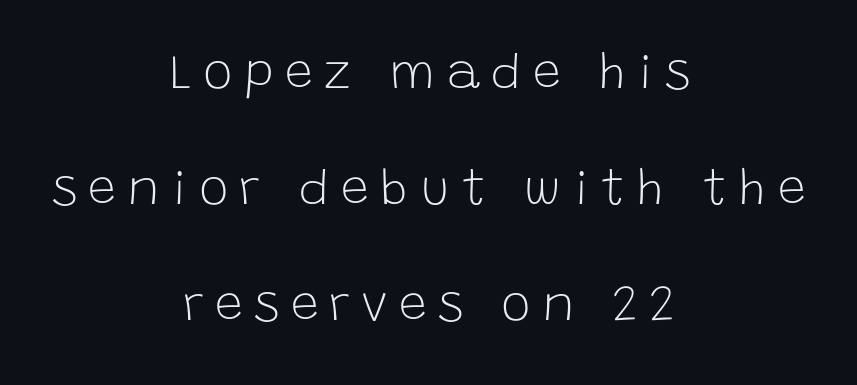
{"serif": "no", "italic": "no", "bold": "no", "weight": "light", "width": "normal", "stroke_contrast": "low", "x_height": "large", "monospaced": "no", "underline": "no", "align": "center", "line_spacing": "loose", "line_spacing_ratio": 2.32, "letter_spacing": "wide", "letter_spacing_em": 0.23, "glyph_px": 50}
